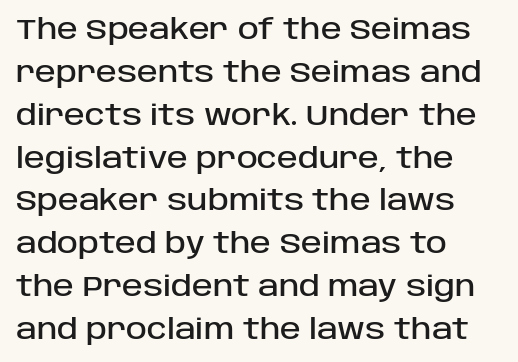
Q: Is the text italic (slanted)? A: No, it is upright.
Q: Is the typeface a serif or a sans-serif typeface? A: Sans-serif.
Q: Is the text underlined? A: No.
Q: How is the paragraph aligned? A: Left-aligned.
Q: Is the spacing between letters normal or unusually wide? A: Normal.
Q: Is the spacing between lines tight, normal or loose? A: Normal.
Q: Width (condensed, normal, or wide)? A: Normal.
Q: Stroke contrast? A: Low.
Q: x-height? A: Large.
Q: Monospaced? A: No.
